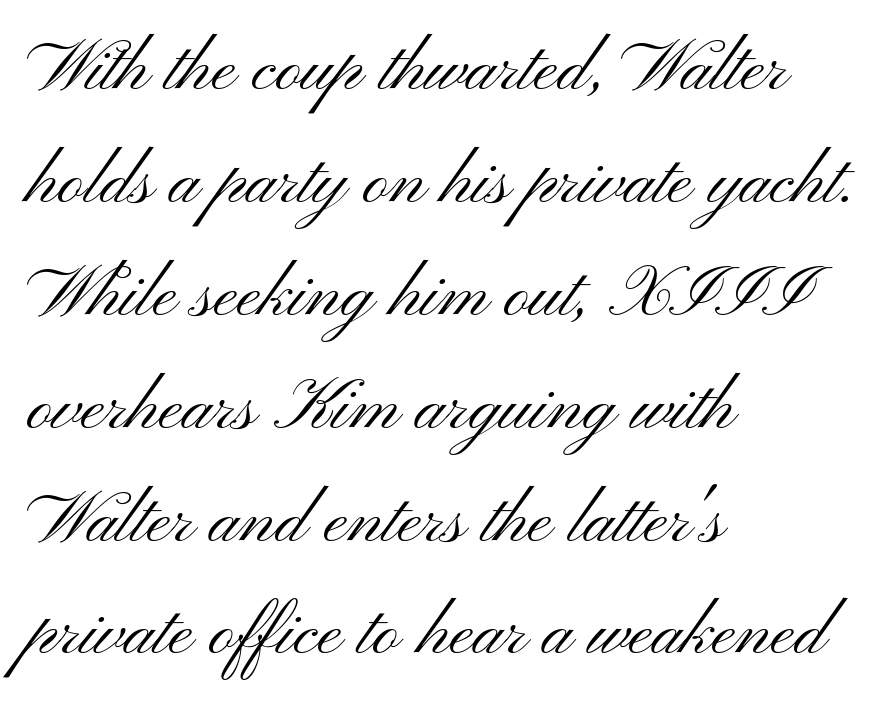
The image shows 71 px light, wide sans-serif type; set left-aligned, normal line spacing (1.59x), normal letter spacing, not underlined; medium stroke contrast and a small x-height.
